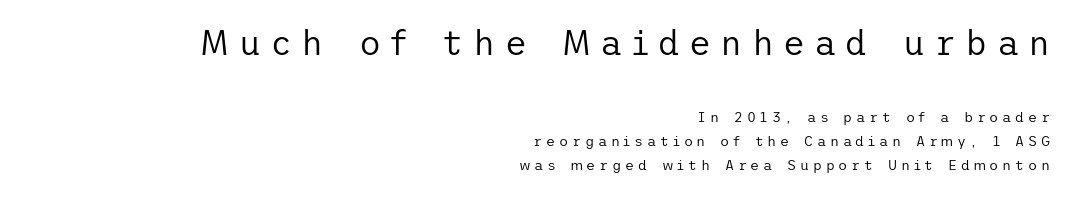
Unlike a traditional serif, this face leaves its strokes unadorned. A quiet, ordinary-to-light weight characterises the typeface. Short and long lines alike share a common ending point at right. Nope, not italic — everything's standing straight. The string is rendered with underlining switched off. Each word looks stretched out because of the extra space between its letters.
